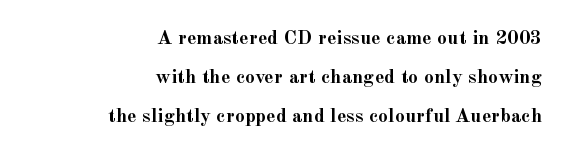
The image shows 20 px bold type, upright; set right-aligned, loose line spacing (1.96x), normal letter spacing, not underlined.
